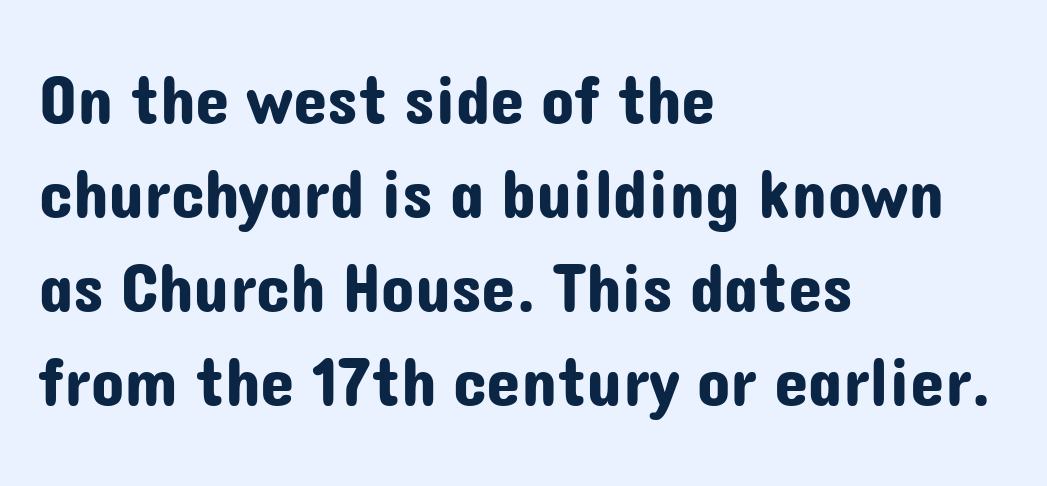
In terms of letterform style, serifs are entirely absent. The lines in this sample share a left origin and differ only in where they stop. The gaps between neighbouring characters are ordinary and unremarkable. Type without underlining. Compared with typical paragraphs, the rows here are spaced about the same.
